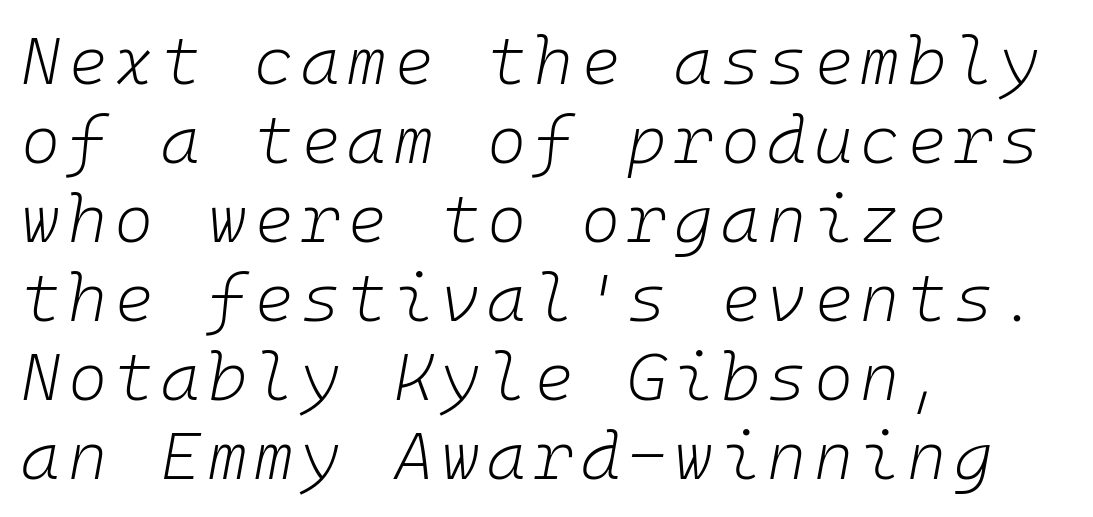
{"italic": "yes", "lean": "right", "slant_degrees": 10, "bold": "no", "weight": "light", "width": "normal", "stroke_contrast": "low", "x_height": "medium", "monospaced": "yes", "underline": "no", "align": "left", "line_spacing_ratio": 1.18, "glyph_px": 67}
